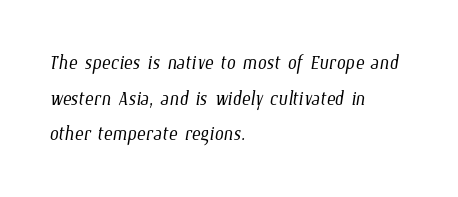
The horizontal fit of the characters is conventional and even. Quick note: interline space is typical. Reading down the block, your eye returns to a fixed left position each line. Compared with a typical body face, this is equally light or lighter still. Quick note: underline off.
